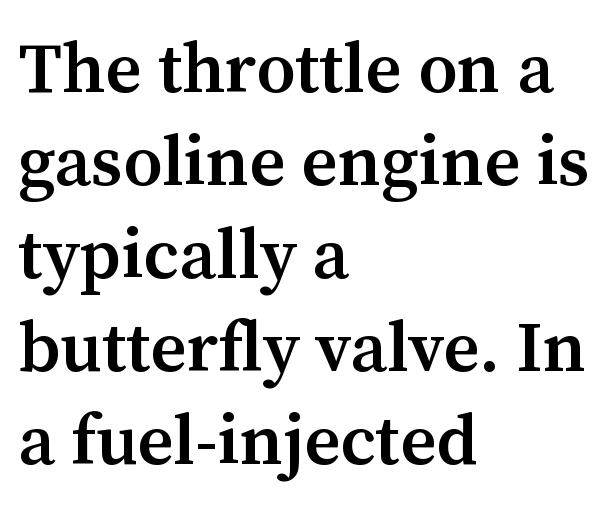
{"serif": "yes", "italic": "no", "bold": "semi", "weight": "semibold", "width": "normal", "stroke_contrast": "medium", "x_height": "medium", "monospaced": "no", "underline": "no", "align": "left", "line_spacing": "normal", "line_spacing_ratio": 1.31, "letter_spacing": "normal", "letter_spacing_em": 0.0, "glyph_px": 71}
